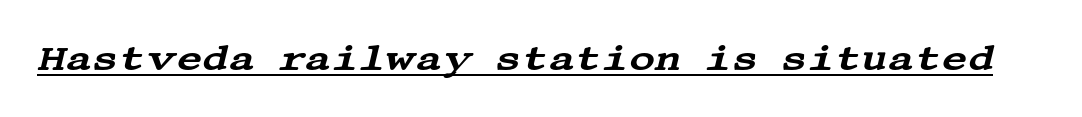
Q: Is the text italic (slanted)? A: Yes, it leans right by about 13 degrees.
Q: Is the typeface a serif or a sans-serif typeface? A: Serif.
Q: Is the text underlined? A: Yes.
Q: Is the spacing between letters normal or unusually wide? A: Normal.
Q: Width (condensed, normal, or wide)? A: Wide.
Q: Stroke contrast? A: Medium.
Q: x-height? A: Large.
